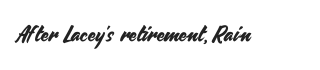
Short note: letters normally spaced. Lines of text with bare space underneath.
